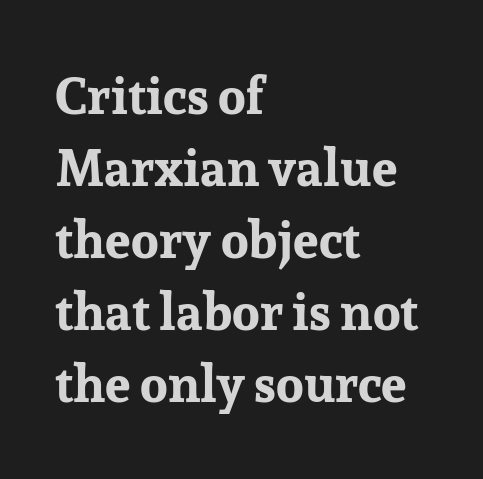
The image shows 51 px bold serif type, upright; set left-aligned, normal line spacing (1.41x), normal letter spacing, not underlined; low stroke contrast and a medium x-height.
